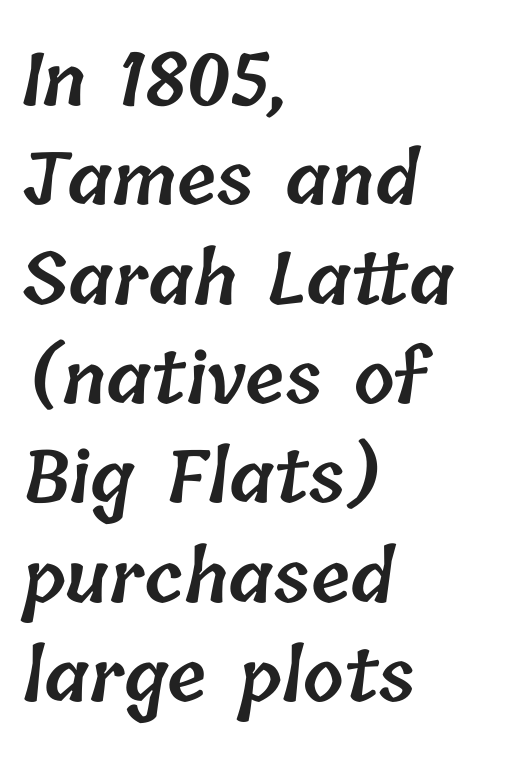
The image shows 72 px semibold type; set left-aligned, normal line spacing (1.38x), normal letter spacing, not underlined; low stroke contrast and a medium x-height.
